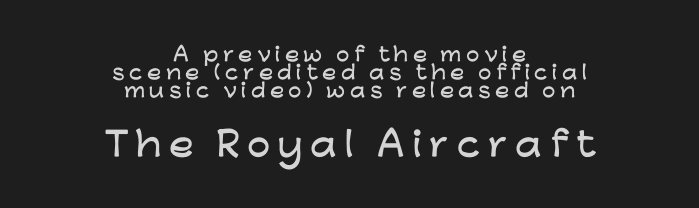
{"serif": "no", "italic": "no", "width": "wide", "stroke_contrast": "low", "x_height": "medium", "monospaced": "no", "underline": "no", "align": "center", "line_spacing": "tight", "line_spacing_ratio": 0.96, "letter_spacing": "wide", "letter_spacing_em": 0.23, "larger_block": "second", "size_ratio": 1.74, "glyph_px": 33}
